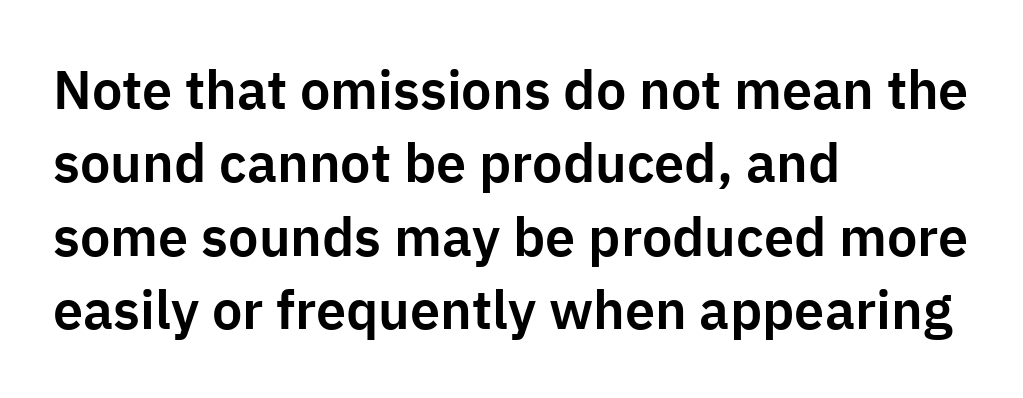
The ragged edge is on the right, which tells us the setting is flush left. You could not count columns in this text — the font is proportionally spaced. Vertical strokes here are truly vertical. The face used here is a sans, in the tradition of grotesques and geometrics.
